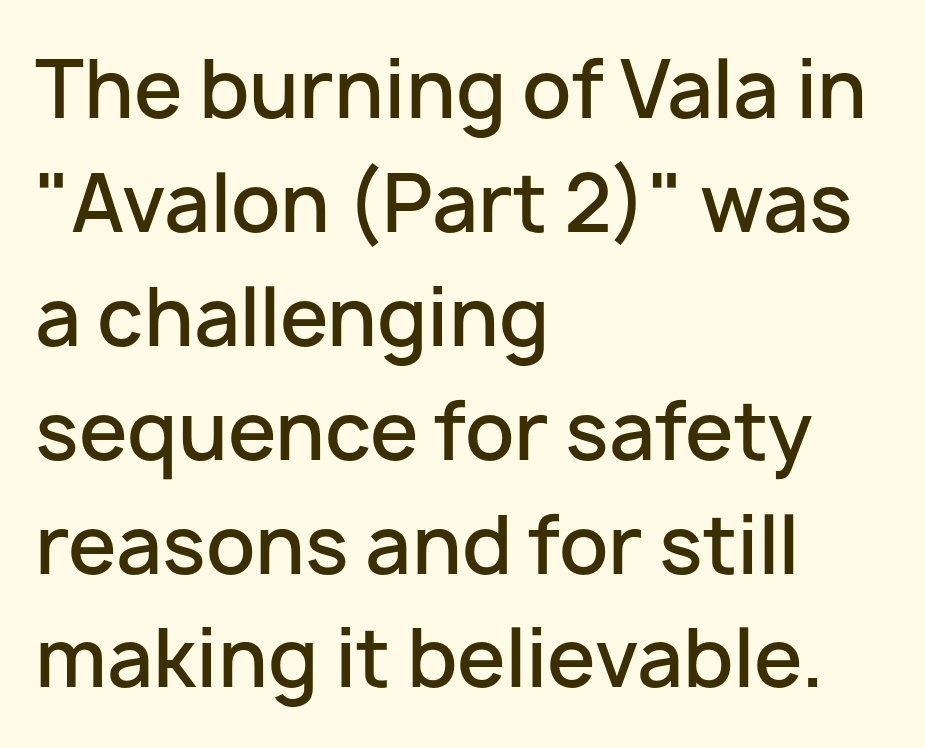
The image shows 78 px semibold sans-serif type, upright; set left-aligned, normal line spacing (1.46x), normal letter spacing, not underlined; low stroke contrast and a medium x-height.
